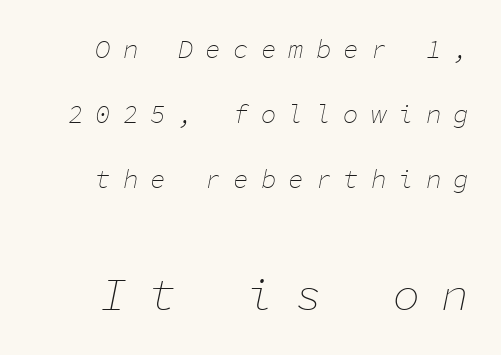
Q: Is the text bold? A: No.
Q: Is the text italic (slanted)? A: Yes, it leans right by about 11 degrees.
Q: Is the text underlined? A: No.
Q: Is the spacing between letters normal or unusually wide? A: Unusually wide.
Q: Is the spacing between lines tight, normal or loose? A: Loose.
Q: Which block of text is set in a larger size, the first (top) or the second (bottom)? A: The second (bottom) one.
Q: Width (condensed, normal, or wide)? A: Normal.
Q: Stroke contrast? A: Low.
Q: x-height? A: Medium.
Q: Monospaced? A: Yes.
